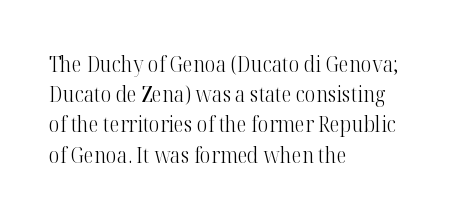
Regarding leading, the lines here are spaced in the standard way. Underline: absent. A classic flush-left, rag-right setting is used for this passage. Every character sits straight up, as roman type does.
